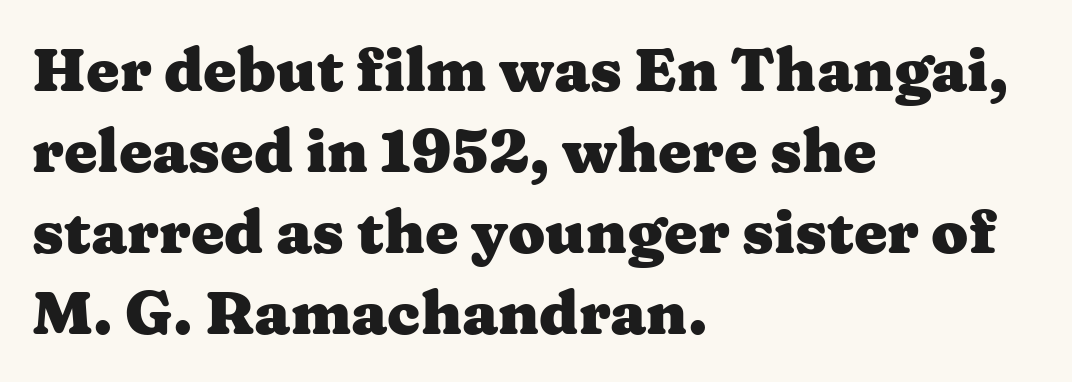
{"serif": "yes", "italic": "no", "bold": "yes", "weight": "heavy", "width": "wide", "stroke_contrast": "medium", "x_height": "medium", "monospaced": "no", "underline": "no", "align": "left", "line_spacing": "normal", "line_spacing_ratio": 1.35, "letter_spacing": "normal", "letter_spacing_em": 0.0, "glyph_px": 60}
